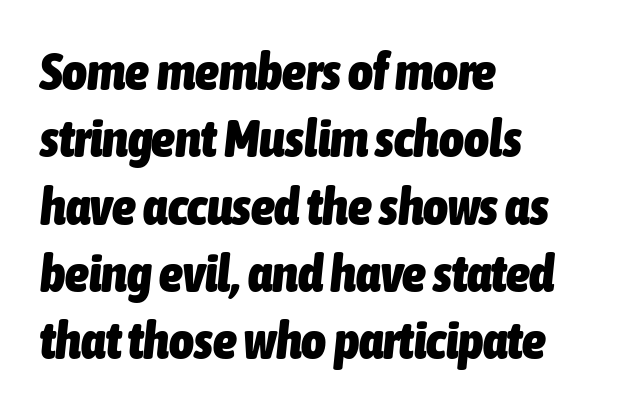
If you drew a ruler down the left edge, every line would touch it. Heft: maximum for text — a bold. Proportional: the letters do not fall into vertical columns. This is oblique type, the kind used for emphasis or titles. Decoration check: the copy has no underline.
